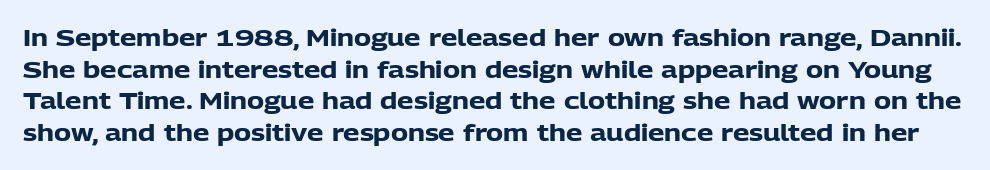
Q: Is the text bold? A: Yes.
Q: Is the text italic (slanted)? A: No, it is upright.
Q: Is the text underlined? A: No.
Q: Is the spacing between letters normal or unusually wide? A: Normal.
Q: Is the spacing between lines tight, normal or loose? A: Normal.
